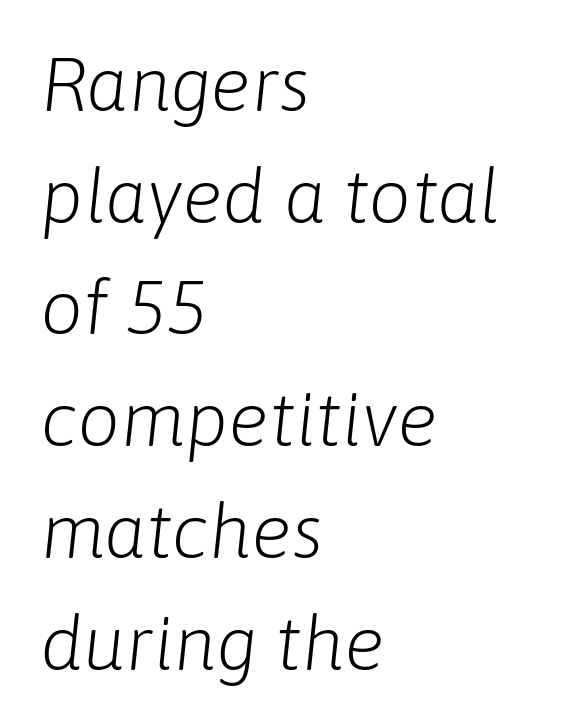
Q: Is the text bold? A: No.
Q: Is the text italic (slanted)? A: Yes, it leans right by about 6 degrees.
Q: Is the text underlined? A: No.
Q: How is the paragraph aligned? A: Left-aligned.
Q: Is the spacing between letters normal or unusually wide? A: Normal.
Q: Is the spacing between lines tight, normal or loose? A: Normal.
Q: Width (condensed, normal, or wide)? A: Normal.
Q: Stroke contrast? A: Low.
Q: x-height? A: Medium.
Q: Monospaced? A: No.
